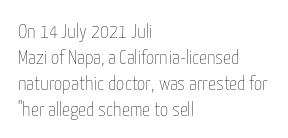
Q: Is the text bold? A: No.
Q: Is the text italic (slanted)? A: No, it is upright.
Q: Is the text underlined? A: No.
Q: How is the paragraph aligned? A: Left-aligned.
Q: Is the spacing between letters normal or unusually wide? A: Normal.
Q: Is the spacing between lines tight, normal or loose? A: Normal.
